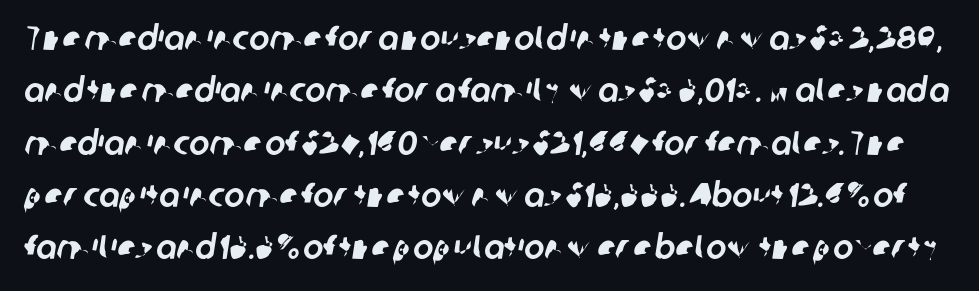
Anything drawn beneath the words? Only blank space. Spacing between characters is what you'd get straight out of the box. Do the characters align in a grid? No, the font is proportional. These lines are composed in type without serifs. One glance says typical: line gaps are just what's usual.
